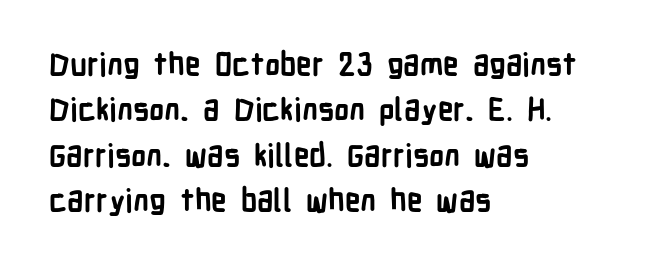
Q: Is the text bold? A: Yes.
Q: Is the text italic (slanted)? A: No, it is upright.
Q: Is the typeface a serif or a sans-serif typeface? A: Sans-serif.
Q: Is the text underlined? A: No.
Q: How is the paragraph aligned? A: Left-aligned.
Q: Is the spacing between letters normal or unusually wide? A: Normal.
Q: Is the spacing between lines tight, normal or loose? A: Normal.
Q: Width (condensed, normal, or wide)? A: Condensed.
Q: Stroke contrast? A: Low.
Q: x-height? A: Medium.
Q: Monospaced? A: No.
